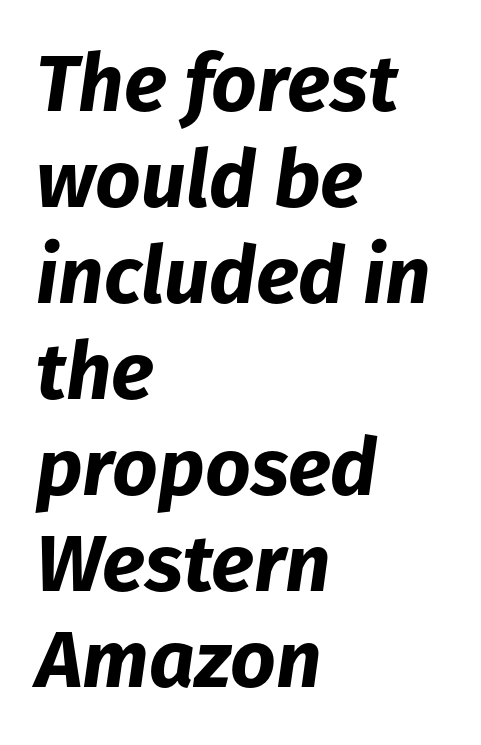
{"italic": "yes", "lean": "right", "slant_degrees": 8, "bold": "yes", "weight": "bold", "width": "normal", "stroke_contrast": "low", "x_height": "medium", "monospaced": "no", "underline": "no", "align": "left", "line_spacing_ratio": 1.2, "letter_spacing": "normal", "letter_spacing_em": 0.0, "glyph_px": 80}
